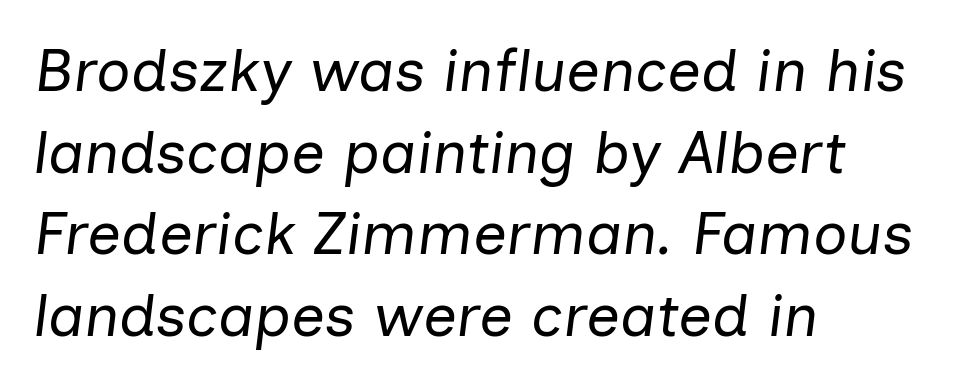
Which margin do the lines hug? The left one — the right edge is uneven. You could not count columns in this text — the font is proportionally spaced. The passage shown is not underscored anywhere. The vertical gap from one line to the next is medium.
